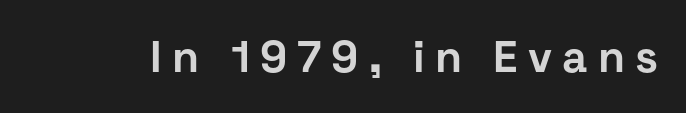
{"serif": "no", "italic": "no", "bold": "yes", "weight": "bold", "width": "normal", "stroke_contrast": "low", "x_height": "medium", "monospaced": "no", "underline": "no", "letter_spacing": "wide", "letter_spacing_em": 0.23, "glyph_px": 44}
